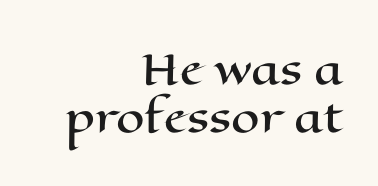
Q: Is the text italic (slanted)? A: No, it is upright.
Q: Is the text underlined? A: No.
Q: How is the paragraph aligned? A: Right-aligned.
Q: Is the spacing between letters normal or unusually wide? A: Normal.
Q: Width (condensed, normal, or wide)? A: Wide.
Q: Stroke contrast? A: High.
Q: x-height? A: Medium.
Q: Monospaced? A: No.
